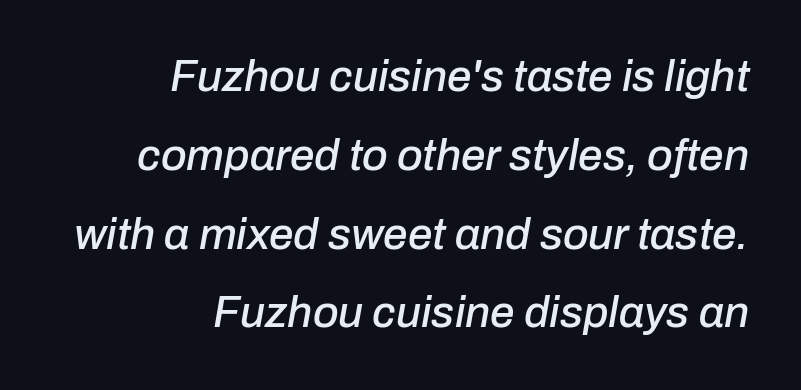
Q: Is the text italic (slanted)? A: Yes, it leans right by about 10 degrees.
Q: Is the text underlined? A: No.
Q: How is the paragraph aligned? A: Right-aligned.
Q: Is the spacing between letters normal or unusually wide? A: Normal.
Q: Width (condensed, normal, or wide)? A: Normal.
Q: Stroke contrast? A: Low.
Q: x-height? A: Medium.
Q: Monospaced? A: No.
